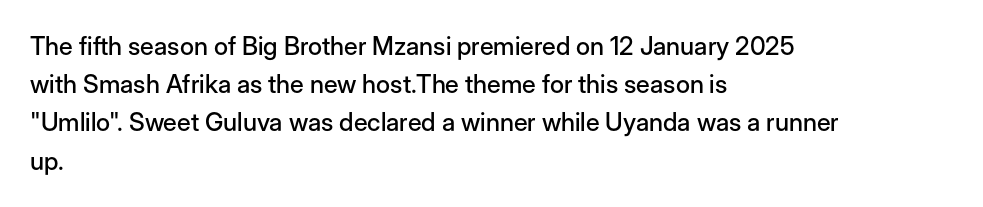
Q: Is the text italic (slanted)? A: No, it is upright.
Q: Is the text underlined? A: No.
Q: How is the paragraph aligned? A: Left-aligned.
Q: Is the spacing between letters normal or unusually wide? A: Normal.
Q: Is the spacing between lines tight, normal or loose? A: Normal.
